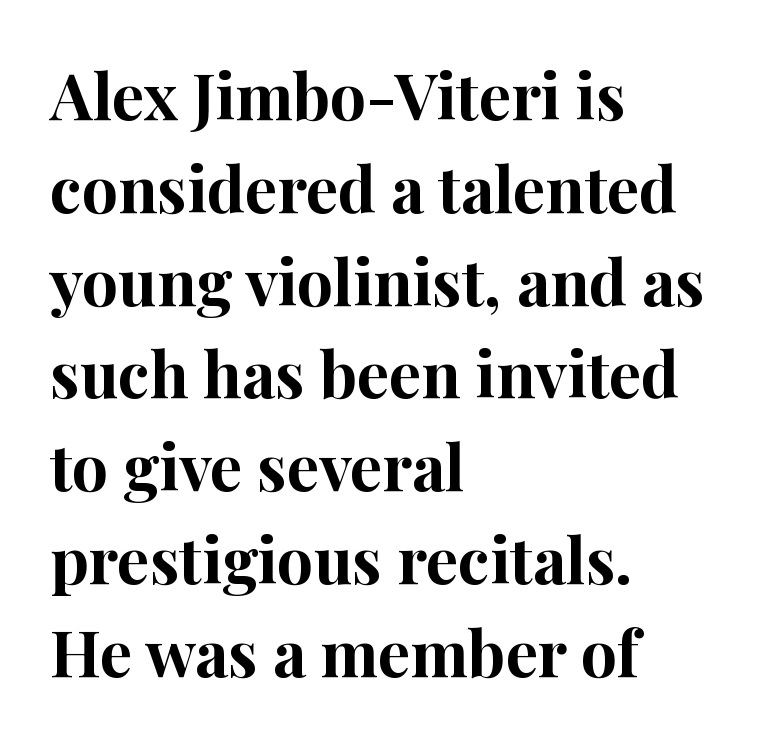
{"serif": "yes", "italic": "no", "bold": "yes", "weight": "bold", "width": "normal", "stroke_contrast": "high", "x_height": "medium", "monospaced": "no", "underline": "no", "align": "left", "line_spacing": "normal", "line_spacing_ratio": 1.45, "letter_spacing": "normal", "letter_spacing_em": 0.0, "glyph_px": 64}
